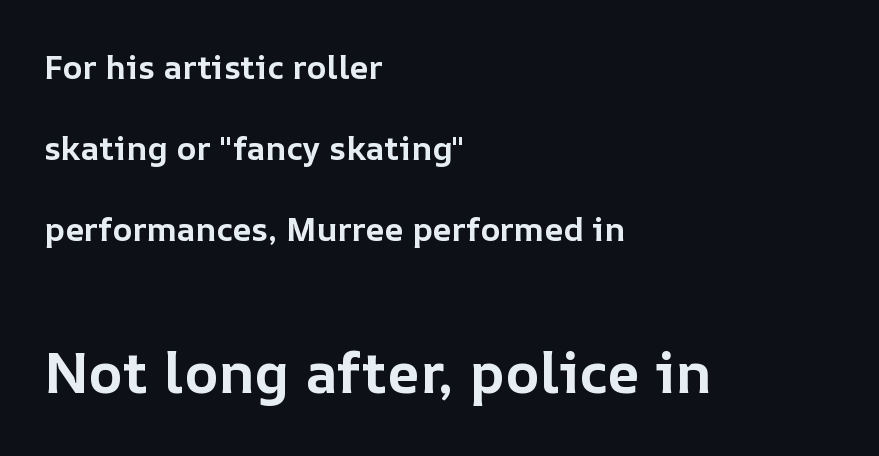
Q: Is the text bold? A: Yes.
Q: Is the text italic (slanted)? A: No, it is upright.
Q: Is the text underlined? A: No.
Q: How is the paragraph aligned? A: Left-aligned.
Q: Is the spacing between letters normal or unusually wide? A: Normal.
Q: Is the spacing between lines tight, normal or loose? A: Loose.
Q: Which block of text is set in a larger size, the first (top) or the second (bottom)? A: The second (bottom) one.
Q: Width (condensed, normal, or wide)? A: Normal.
Q: Stroke contrast? A: Low.
Q: x-height? A: Medium.
Q: Monospaced? A: No.
